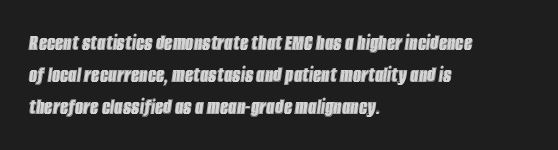
Evenly set lines give the paragraph a standard silhouette. Each line starts at the same left margin while the right side varies. Words appear dense and cohesive because spacing is normal. The whole block is typeset with a tilt. Beneath every word, the page is bare.
